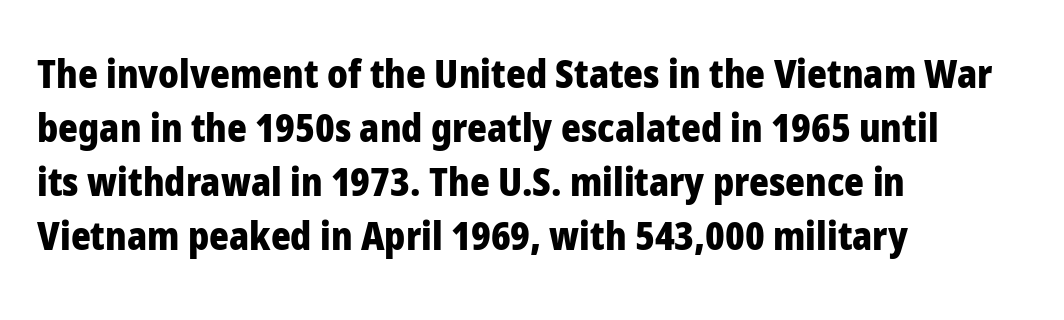
{"serif": "no", "italic": "no", "bold": "yes", "weight": "heavy", "width": "normal", "stroke_contrast": "low", "x_height": "medium", "monospaced": "no", "underline": "no", "align": "left", "line_spacing": "normal", "line_spacing_ratio": 1.42, "letter_spacing": "normal", "letter_spacing_em": 0.0, "glyph_px": 38}
